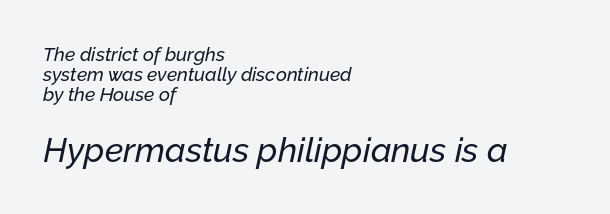
{"italic": "yes", "lean": "right", "slant_degrees": 12, "width": "normal", "stroke_contrast": "low", "x_height": "medium", "monospaced": "no", "underline": "no", "align": "left", "line_spacing": "tight", "line_spacing_ratio": 1.05, "letter_spacing": "normal", "letter_spacing_em": 0.0, "larger_block": "second", "size_ratio": 1.79, "glyph_px": 34}
